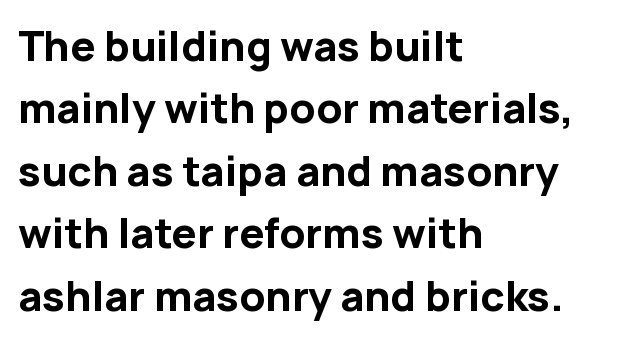
These lines are rendered in a variable-pitch font. You could call the tracking neutral — neither tight nor loose. The typesetting leans heavy: a genuine bold. Line starts are locked; line ends wander. You can tell from the bare stems that sans-serif type was used.
